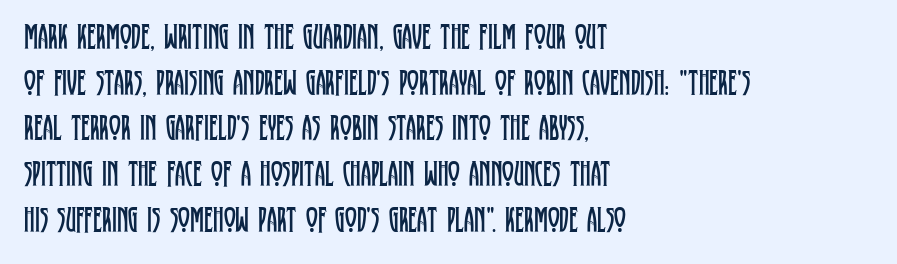
Vertical stems look standard width or narrower in stroke. Has an underline been added? It has not. Compared with a centered layout, this one pins lines to the left instead. The type is set solid horizontally, with unmodified tracking. The passage shown is typed in a proportional face where columns would drift.
